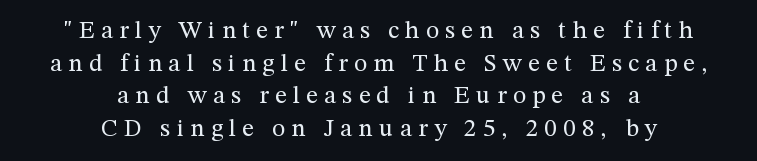
Q: Is the text bold? A: No.
Q: Is the text italic (slanted)? A: No, it is upright.
Q: Is the text underlined? A: No.
Q: How is the paragraph aligned? A: Centered.
Q: Is the spacing between letters normal or unusually wide? A: Unusually wide.
Q: Is the spacing between lines tight, normal or loose? A: Normal.
